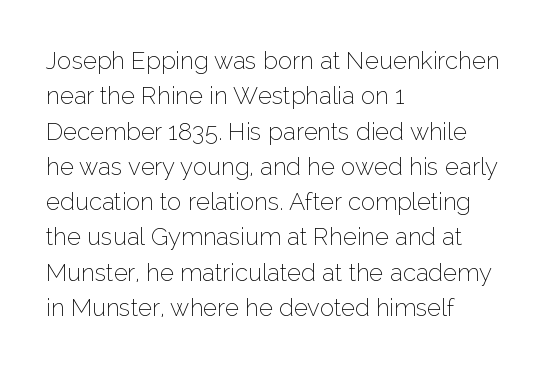
{"italic": "no", "bold": "no", "underline": "no", "align": "left", "line_spacing": "normal", "line_spacing_ratio": 1.47, "letter_spacing": "normal", "letter_spacing_em": 0.0, "glyph_px": 24}
